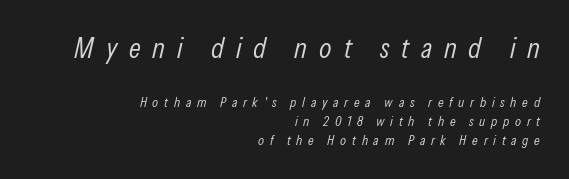
Q: Is the text bold? A: No.
Q: Is the text italic (slanted)? A: Yes, it leans right by about 13 degrees.
Q: Is the text underlined? A: No.
Q: How is the paragraph aligned? A: Right-aligned.
Q: Is the spacing between letters normal or unusually wide? A: Unusually wide.
Q: Is the spacing between lines tight, normal or loose? A: Normal.
Q: Which block of text is set in a larger size, the first (top) or the second (bottom)? A: The first (top) one.
Q: Width (condensed, normal, or wide)? A: Condensed.
Q: Stroke contrast? A: Low.
Q: x-height? A: Medium.
Q: Monospaced? A: No.
